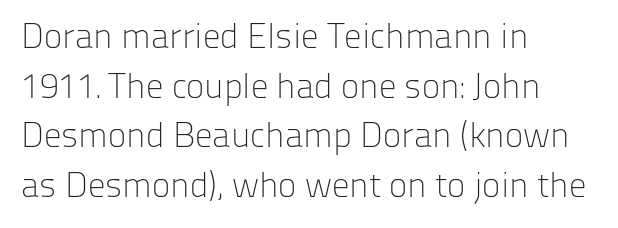
Q: Is the text bold? A: No.
Q: Is the text italic (slanted)? A: No, it is upright.
Q: Is the typeface a serif or a sans-serif typeface? A: Sans-serif.
Q: Is the text underlined? A: No.
Q: How is the paragraph aligned? A: Left-aligned.
Q: Is the spacing between letters normal or unusually wide? A: Normal.
Q: Is the spacing between lines tight, normal or loose? A: Normal.
Q: Width (condensed, normal, or wide)? A: Normal.
Q: Stroke contrast? A: Low.
Q: x-height? A: Medium.
Q: Monospaced? A: No.
